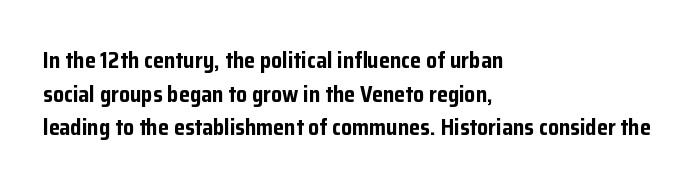
The image shows 22 px bold type, upright; set left-aligned, normal line spacing (1.53x), normal letter spacing, not underlined.
